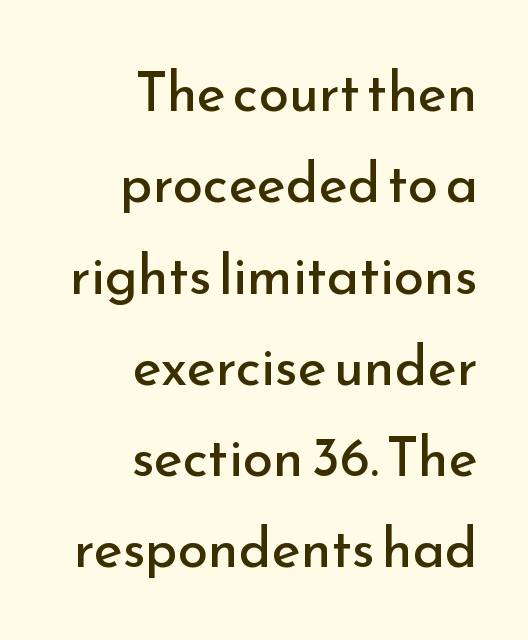
{"serif": "no", "italic": "no", "bold": "no", "weight": "regular", "width": "normal", "stroke_contrast": "low", "x_height": "small", "monospaced": "no", "underline": "no", "align": "right", "line_spacing": "normal", "line_spacing_ratio": 1.66, "letter_spacing": "normal", "letter_spacing_em": 0.0, "glyph_px": 55}
